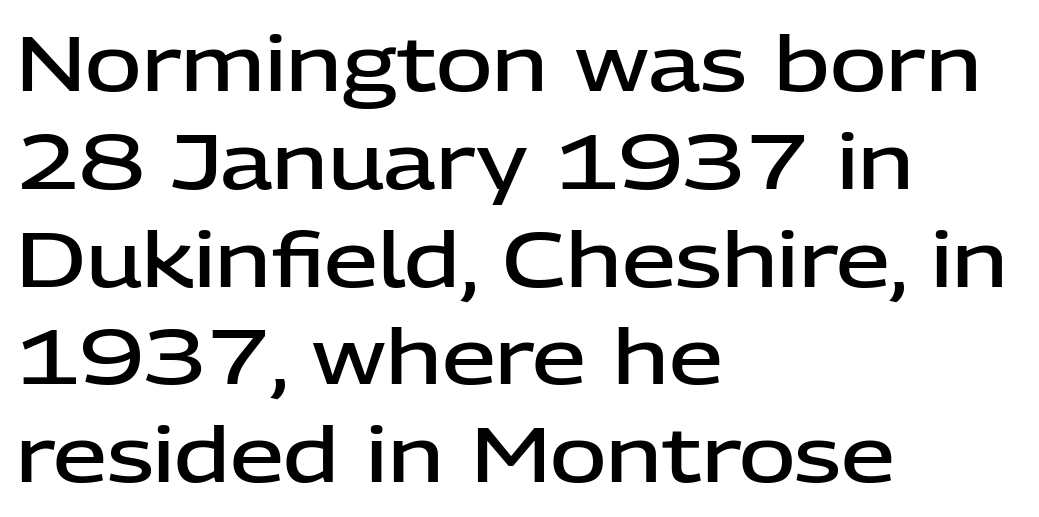
The image shows 77 px semibold sans-serif type, upright; set left-aligned, normal line spacing (1.27x), normal letter spacing, not underlined; low stroke contrast and a medium x-height.
